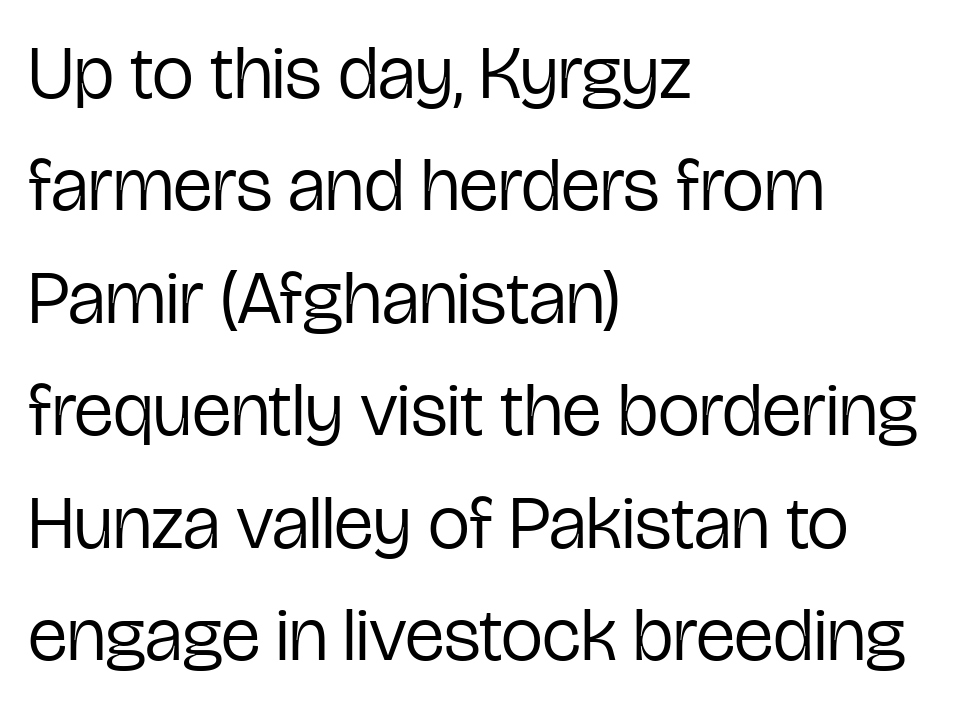
The image shows 75 px regular-weight, condensed sans-serif type, upright; set left-aligned, normal line spacing (1.5x), normal letter spacing, not underlined; low stroke contrast and a medium x-height.
